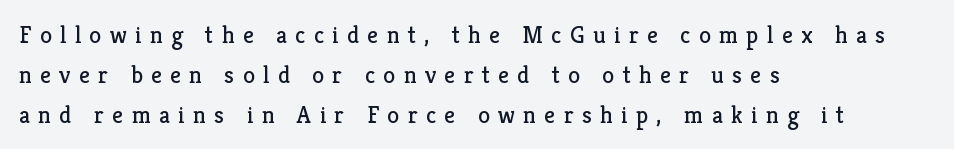
The image shows 24 px text type, upright; set left-aligned, normal line spacing (1.66x), unusually wide letter spacing (+0.35 em), not underlined.
